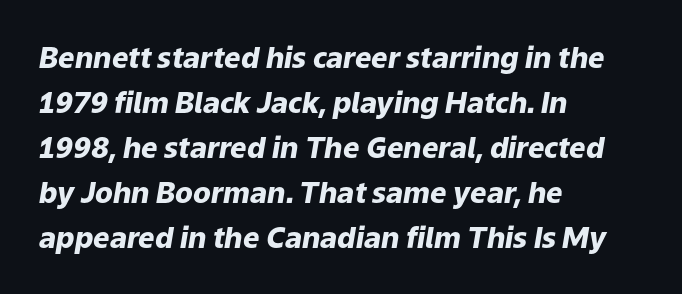
You could not count columns in this text — the font is proportionally spaced. This rendering leaves character spacing at its baseline value. If you drew a line through each stem, it would be angled. Only glyphs here, with clear space below each row.
